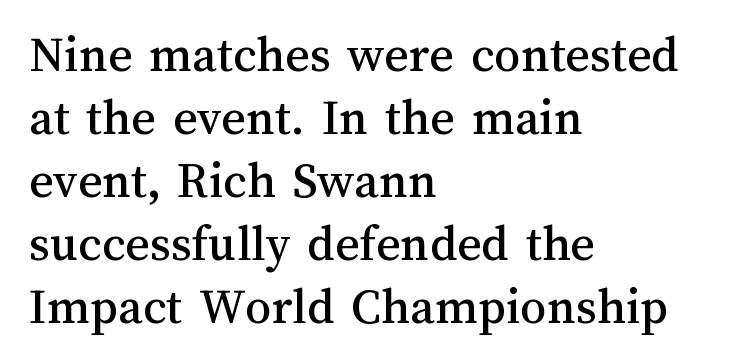
{"italic": "no", "width": "normal", "stroke_contrast": "medium", "x_height": "medium", "monospaced": "no", "underline": "no", "align": "left", "line_spacing_ratio": 1.21, "letter_spacing": "normal", "letter_spacing_em": 0.0, "glyph_px": 52}
